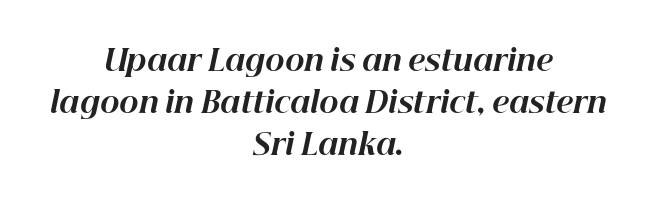
Q: Is the text bold? A: Yes.
Q: Is the text italic (slanted)? A: Yes, it leans right by about 12 degrees.
Q: Is the text underlined? A: No.
Q: How is the paragraph aligned? A: Centered.
Q: Is the spacing between letters normal or unusually wide? A: Normal.
Q: Is the spacing between lines tight, normal or loose? A: Normal.
Q: Width (condensed, normal, or wide)? A: Normal.
Q: Stroke contrast? A: High.
Q: x-height? A: Medium.
Q: Monospaced? A: No.
